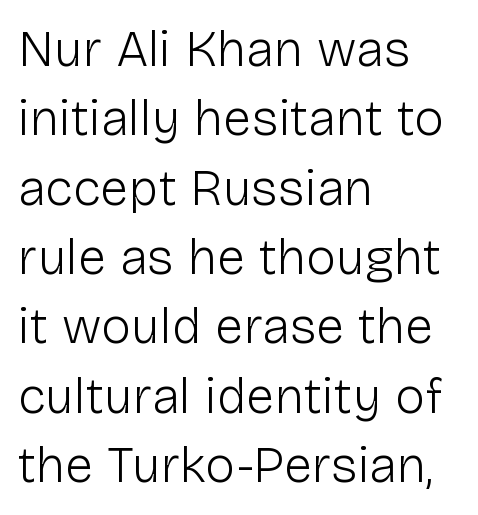
{"serif": "no", "italic": "no", "bold": "no", "weight": "light", "width": "normal", "stroke_contrast": "low", "x_height": "medium", "monospaced": "no", "underline": "no", "align": "left", "line_spacing": "normal", "line_spacing_ratio": 1.36, "letter_spacing": "normal", "letter_spacing_em": 0.0, "glyph_px": 51}
